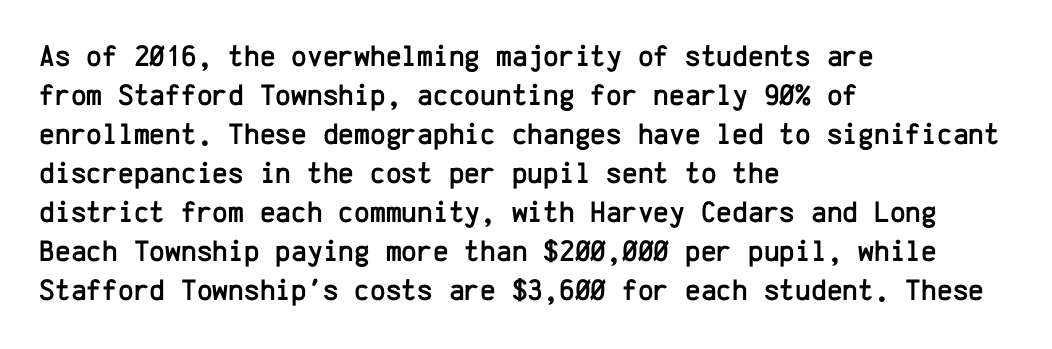
Horizontally, the lines are justified to the leading edge only. This sample has the even, mechanical cadence of fixed-width lettering. You can tell from the bare stems that sans-serif type was used. Whoever set this chose a conventional vertical rhythm. Italic: no, the glyphs are upright roman. Decoration check: the copy has no underline.
